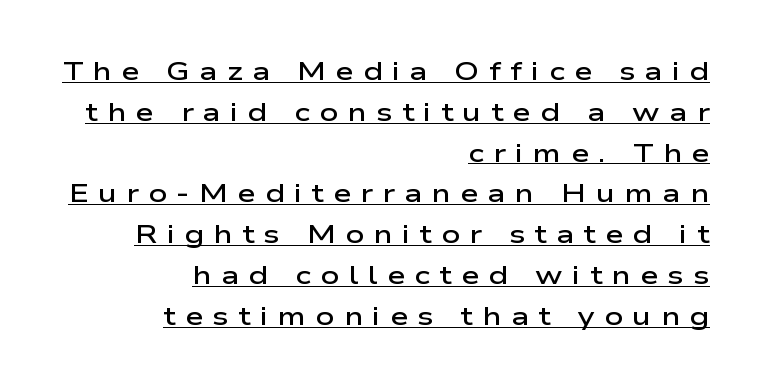
Rendered with straight, roman letterforms. A normal amount of white space separates one row of letters from the next. This sample carries an underscore along the baseline area. Compared with typical body copy, the letter spacing here is much looser. In CSS terms this would be text-align: right.
